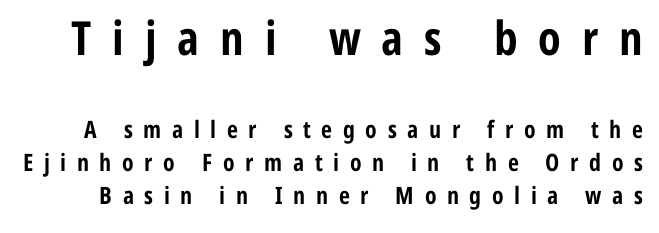
Q: Is the text bold? A: Yes.
Q: Is the text italic (slanted)? A: No, it is upright.
Q: Is the typeface a serif or a sans-serif typeface? A: Sans-serif.
Q: Is the text underlined? A: No.
Q: Is the spacing between letters normal or unusually wide? A: Unusually wide.
Q: Is the spacing between lines tight, normal or loose? A: Normal.
Q: Which block of text is set in a larger size, the first (top) or the second (bottom)? A: The first (top) one.
Q: Width (condensed, normal, or wide)? A: Condensed.
Q: Stroke contrast? A: Low.
Q: x-height? A: Medium.
Q: Monospaced? A: No.
